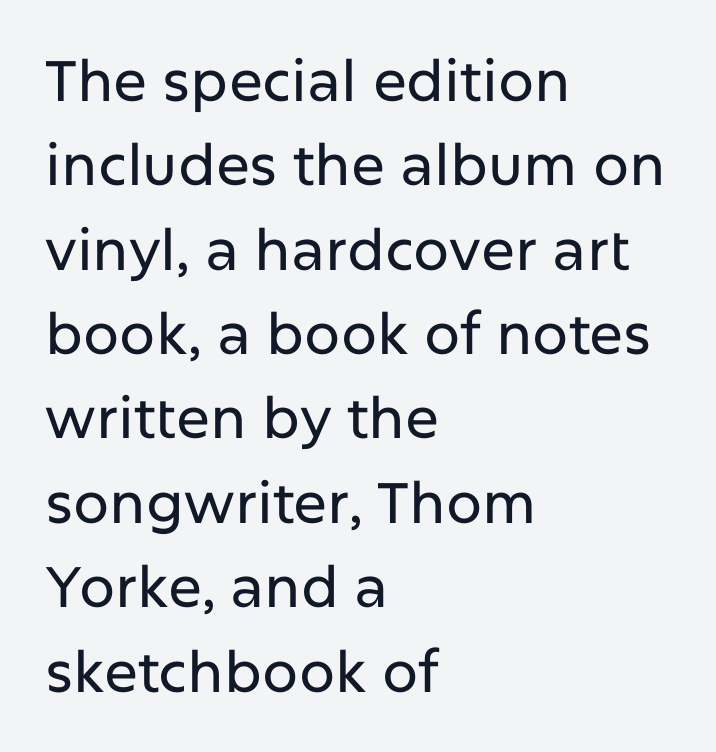
The image shows 57 px sans-serif type, upright; set left-aligned, normal line spacing (1.48x), normal letter spacing, not underlined; low stroke contrast and a medium x-height.
